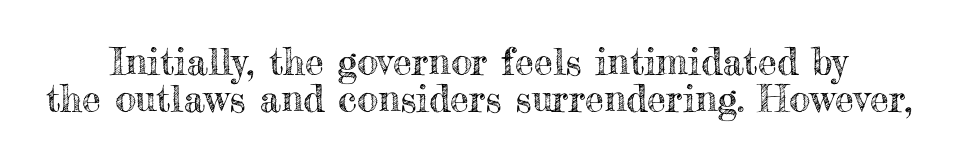
{"italic": "no", "width": "normal", "x_height": "small", "monospaced": "no", "underline": "no", "line_spacing": "tight", "line_spacing_ratio": 0.97, "letter_spacing": "normal", "letter_spacing_em": 0.0, "glyph_px": 38}
